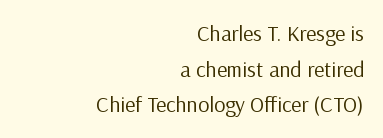
These lines stack with their right ends in a neat column. How are the letters spaced? Ordinarily, with no added tracking. Has an underline been added? It has not. Stroke mass is kept to a normal reading level or below. The rows are spaced the way most documents space them. You can tell it's not italic because the verticals are truly vertical.
